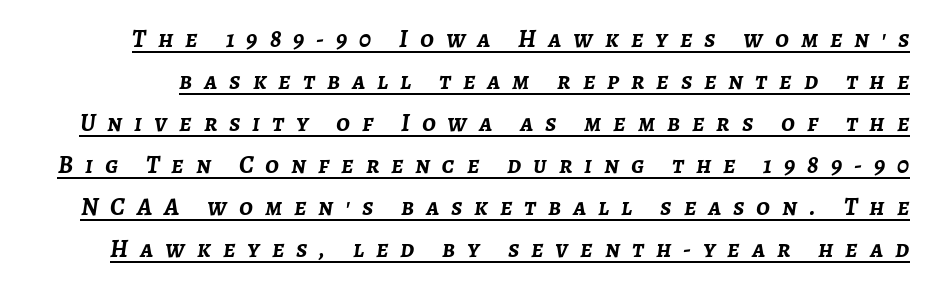
Q: Is the text bold? A: Yes.
Q: Is the text italic (slanted)? A: Yes, it leans right by about 7 degrees.
Q: Is the text underlined? A: Yes.
Q: Is the spacing between letters normal or unusually wide? A: Unusually wide.
Q: Is the spacing between lines tight, normal or loose? A: Normal.
